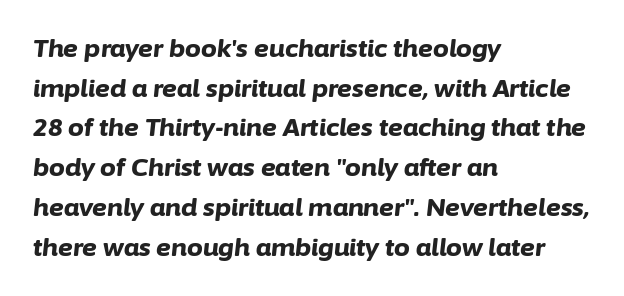
{"italic": "yes", "lean": "right", "slant_degrees": 6, "bold": "yes", "underline": "no", "align": "left", "line_spacing": "normal", "line_spacing_ratio": 1.59, "letter_spacing": "normal", "letter_spacing_em": 0.0, "glyph_px": 25}
